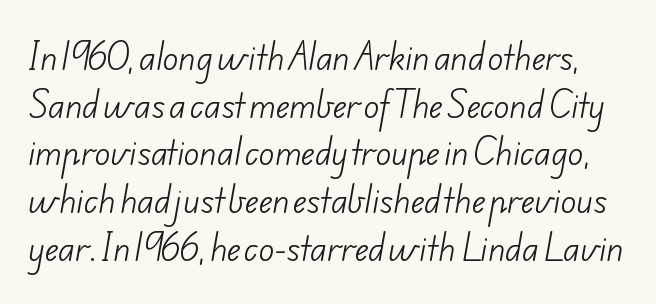
Between one letter and the next there's only the usual sliver of space. The passage shown is not underscored anywhere. Regarding leading, the lines here are spaced in the standard way. Is the type heavy? It reads as light-to-regular instead.
